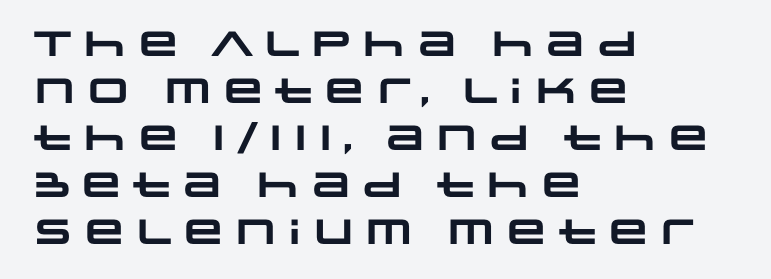
{"serif": "no", "bold": "yes", "weight": "heavy", "width": "wide", "stroke_contrast": "low", "x_height": "large", "monospaced": "no", "underline": "no", "align": "left", "line_spacing": "normal", "line_spacing_ratio": 1.34, "letter_spacing": "normal", "letter_spacing_em": 0.0, "glyph_px": 35}
